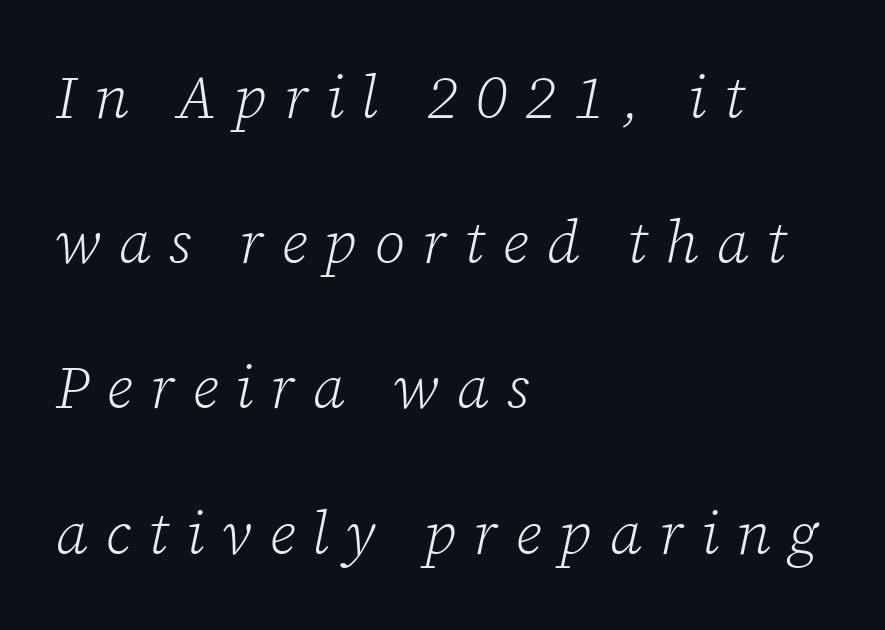
The image shows 60 px light serif type, italic (leaning right); set left-aligned, loose line spacing (2.42x), unusually wide letter spacing (+0.29 em), not underlined; low stroke contrast and a medium x-height.
